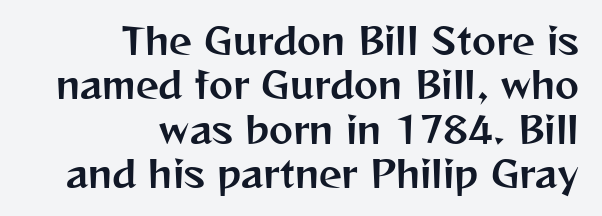
The line texture is even and compact thanks to regular tracking. This rendering features lettering with no underline. The passage is arranged like a letterhead date or caption credit — flush right. Note the varied advance widths — an 'i' is clearly narrower than an 'm'. In terms of posture, this sample is upright.
